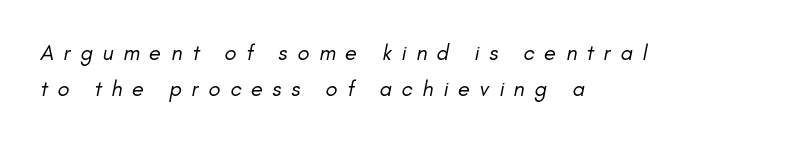
Q: Is the text bold? A: No.
Q: Is the text italic (slanted)? A: Yes, it leans right by about 11 degrees.
Q: Is the text underlined? A: No.
Q: How is the paragraph aligned? A: Left-aligned.
Q: Is the spacing between letters normal or unusually wide? A: Unusually wide.
Q: Is the spacing between lines tight, normal or loose? A: Normal.
